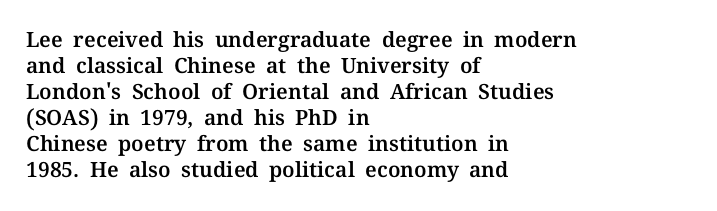
{"italic": "no", "underline": "no", "align": "left", "line_spacing_ratio": 1.24, "letter_spacing": "normal", "letter_spacing_em": 0.0, "glyph_px": 21}
